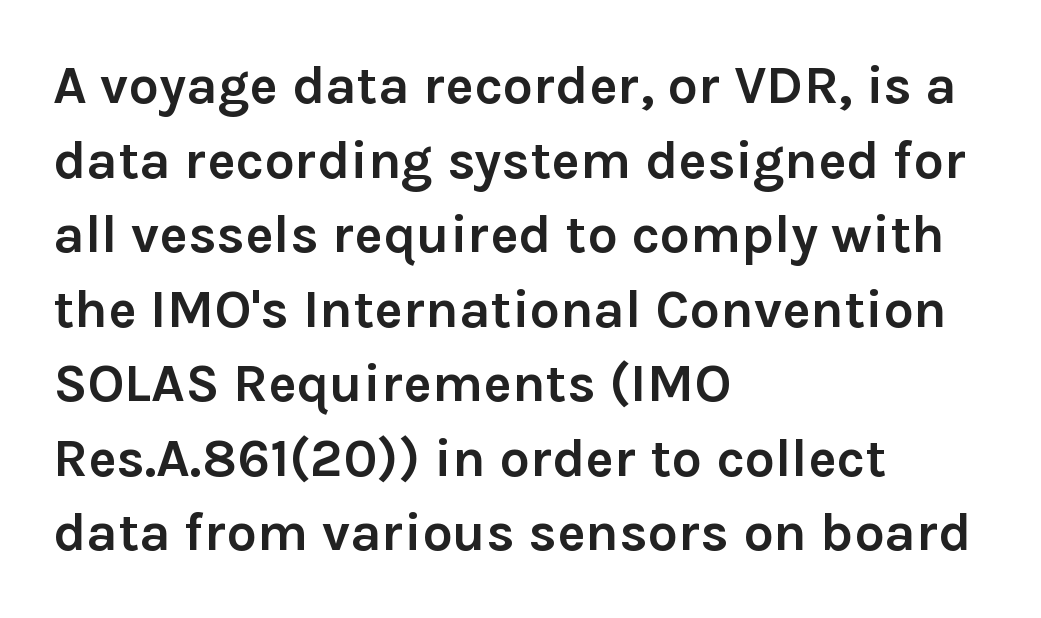
{"serif": "no", "italic": "no", "bold": "yes", "weight": "semibold", "width": "normal", "stroke_contrast": "low", "x_height": "medium", "monospaced": "no", "underline": "no", "align": "left", "line_spacing": "normal", "line_spacing_ratio": 1.38, "letter_spacing": "normal", "letter_spacing_em": 0.0, "glyph_px": 54}
